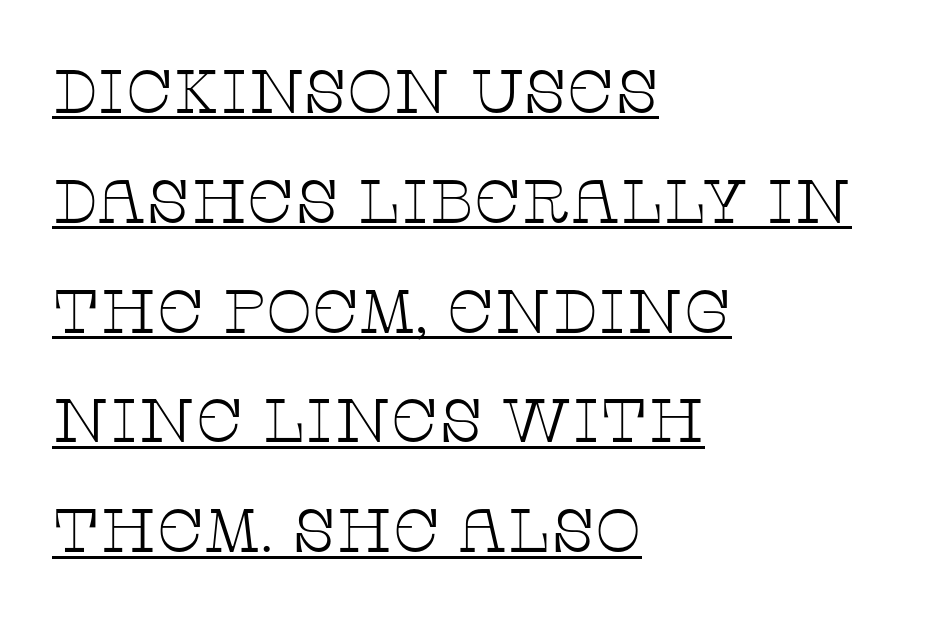
{"serif": "yes", "italic": "no", "bold": "no", "weight": "thin", "width": "wide", "stroke_contrast": "low", "x_height": "large", "monospaced": "no", "underline": "yes", "align": "left", "line_spacing_ratio": 1.8, "letter_spacing": "normal", "letter_spacing_em": 0.0, "glyph_px": 61}
